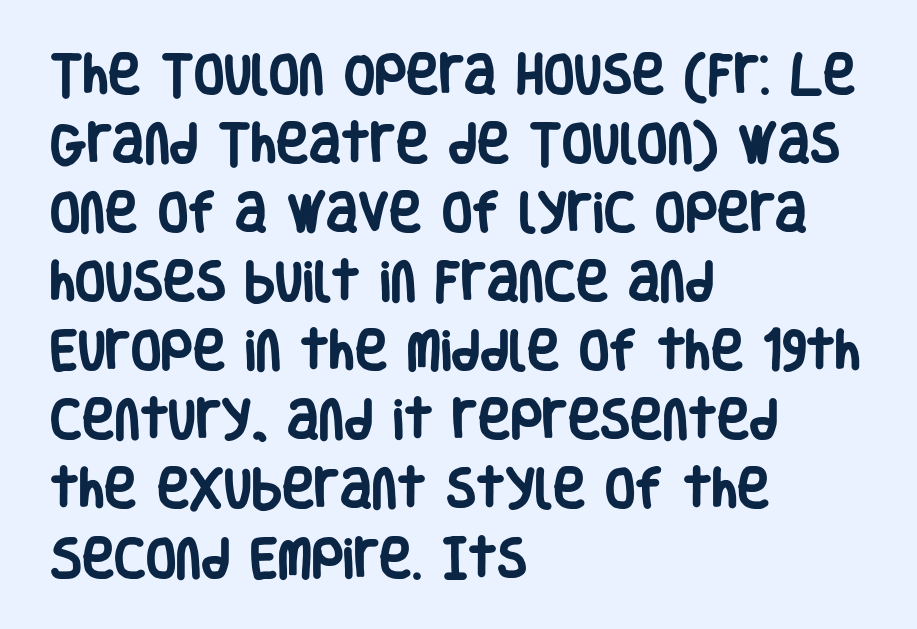
{"serif": "no", "italic": "no", "bold": "yes", "weight": "heavy", "width": "condensed", "stroke_contrast": "low", "x_height": "large", "monospaced": "no", "underline": "no", "align": "left", "line_spacing": "normal", "line_spacing_ratio": 1.57, "letter_spacing": "normal", "letter_spacing_em": 0.0, "glyph_px": 44}
